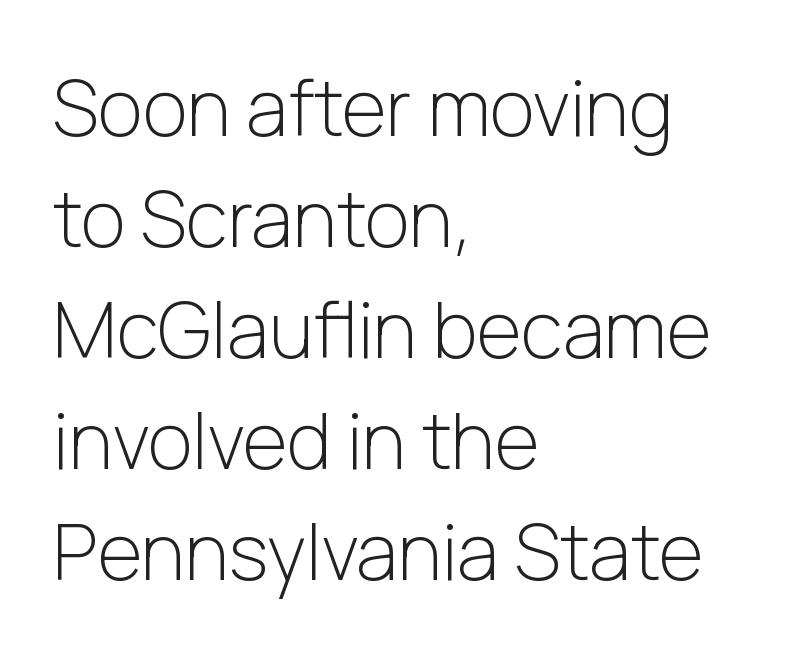
The image shows 77 px light sans-serif type, upright; set left-aligned, normal line spacing (1.44x), normal letter spacing, not underlined; low stroke contrast and a medium x-height.
